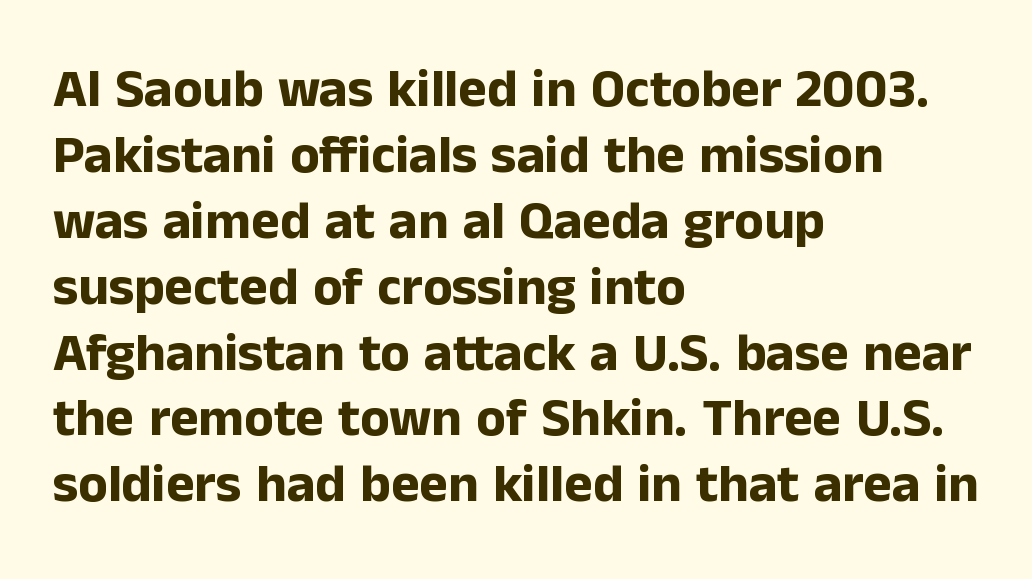
The image shows 54 px bold sans-serif type, upright; set left-aligned, line spacing 1.22x, normal letter spacing, not underlined; low stroke contrast and a medium x-height.
